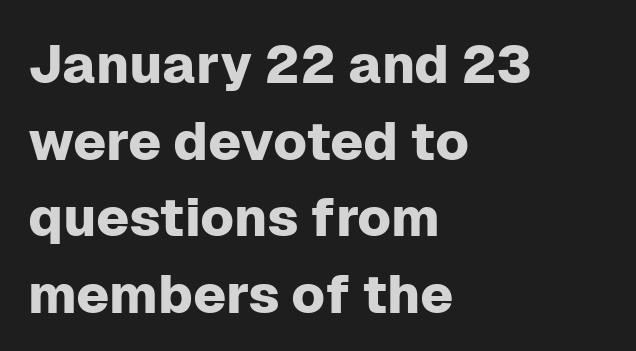
The image shows 54 px sans-serif type, upright; set left-aligned, normal line spacing (1.42x), normal letter spacing, not underlined; low stroke contrast and a medium x-height.
